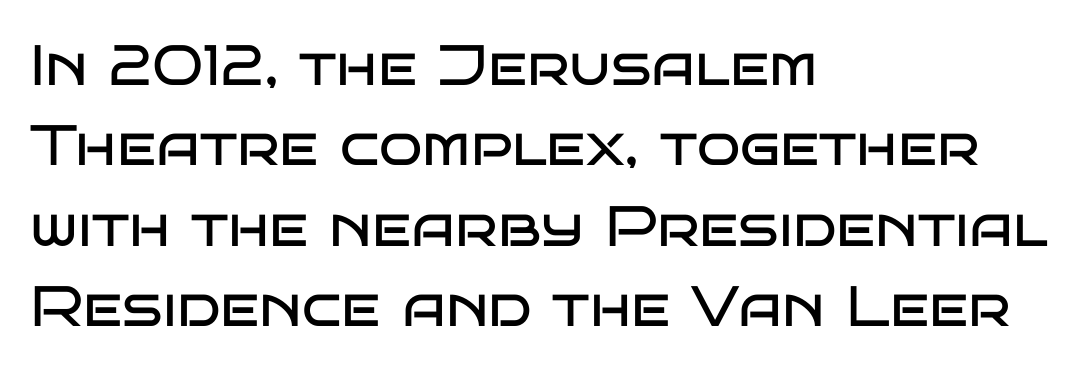
The image shows 57 px regular-weight, wide sans-serif type, upright; set left-aligned, normal line spacing (1.41x), normal letter spacing, not underlined; low stroke contrast and a large x-height.
